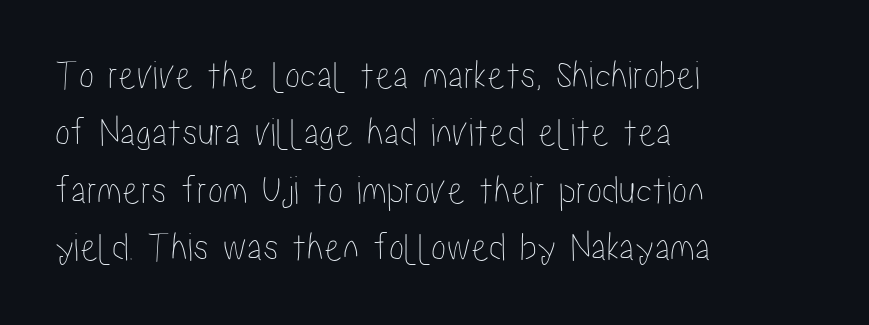
Q: Is the text italic (slanted)? A: No, it is upright.
Q: Is the text underlined? A: No.
Q: How is the paragraph aligned? A: Left-aligned.
Q: Is the spacing between letters normal or unusually wide? A: Normal.
Q: Is the spacing between lines tight, normal or loose? A: Normal.
Q: Width (condensed, normal, or wide)? A: Condensed.
Q: Stroke contrast? A: Low.
Q: x-height? A: Medium.
Q: Monospaced? A: No.
